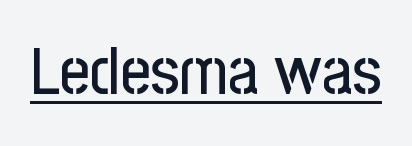
Q: Is the text italic (slanted)? A: No, it is upright.
Q: Is the typeface a serif or a sans-serif typeface? A: Sans-serif.
Q: Is the text underlined? A: Yes.
Q: Is the spacing between letters normal or unusually wide? A: Normal.
Q: Width (condensed, normal, or wide)? A: Condensed.
Q: Stroke contrast? A: Low.
Q: x-height? A: Medium.
Q: Monospaced? A: No.
